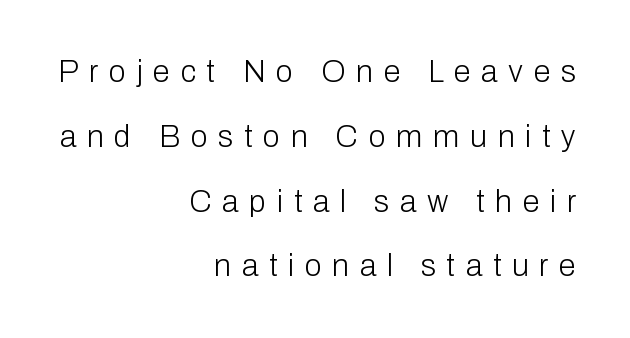
Q: Is the text bold? A: No.
Q: Is the text italic (slanted)? A: No, it is upright.
Q: Is the typeface a serif or a sans-serif typeface? A: Sans-serif.
Q: Is the text underlined? A: No.
Q: How is the paragraph aligned? A: Right-aligned.
Q: Is the spacing between letters normal or unusually wide? A: Unusually wide.
Q: Is the spacing between lines tight, normal or loose? A: Loose.
Q: Width (condensed, normal, or wide)? A: Normal.
Q: Stroke contrast? A: Low.
Q: x-height? A: Medium.
Q: Monospaced? A: No.
